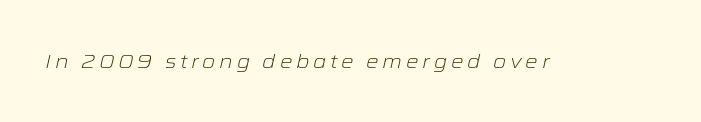
Is this a heavy cut? Hardly; it is regular or lighter. Is the type slanted? Yes — the strokes lean at a clear angle. The specimen omits any rule beneath the text block's lines.
